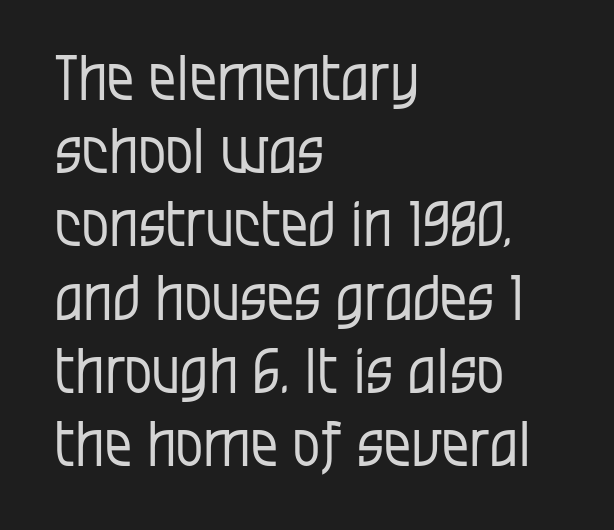
Q: Is the text bold? A: No.
Q: Is the text italic (slanted)? A: No, it is upright.
Q: Is the typeface a serif or a sans-serif typeface? A: Sans-serif.
Q: Is the text underlined? A: No.
Q: How is the paragraph aligned? A: Left-aligned.
Q: Is the spacing between letters normal or unusually wide? A: Normal.
Q: Width (condensed, normal, or wide)? A: Condensed.
Q: Stroke contrast? A: Low.
Q: x-height? A: Large.
Q: Monospaced? A: No.
